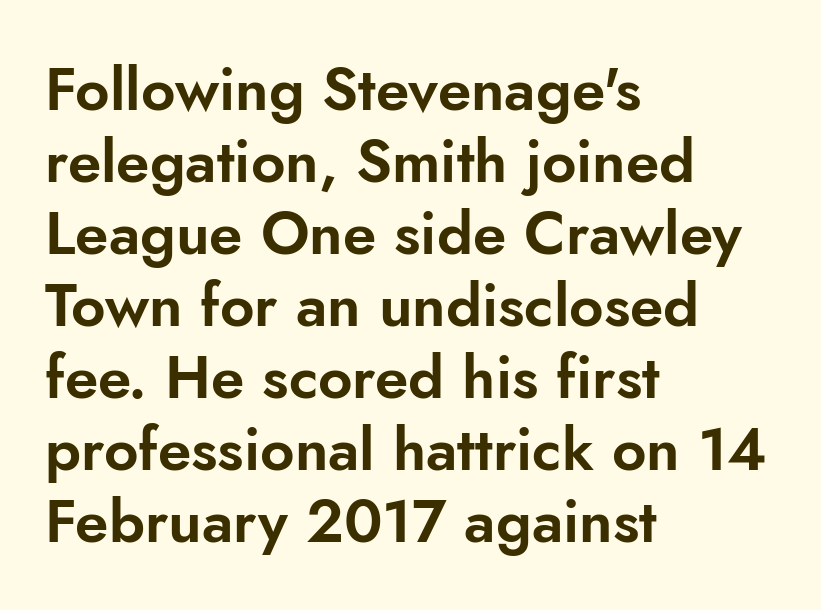
{"serif": "no", "italic": "no", "width": "normal", "stroke_contrast": "low", "x_height": "small", "monospaced": "no", "underline": "no", "align": "left", "line_spacing_ratio": 1.2, "letter_spacing": "normal", "letter_spacing_em": 0.0, "glyph_px": 60}
